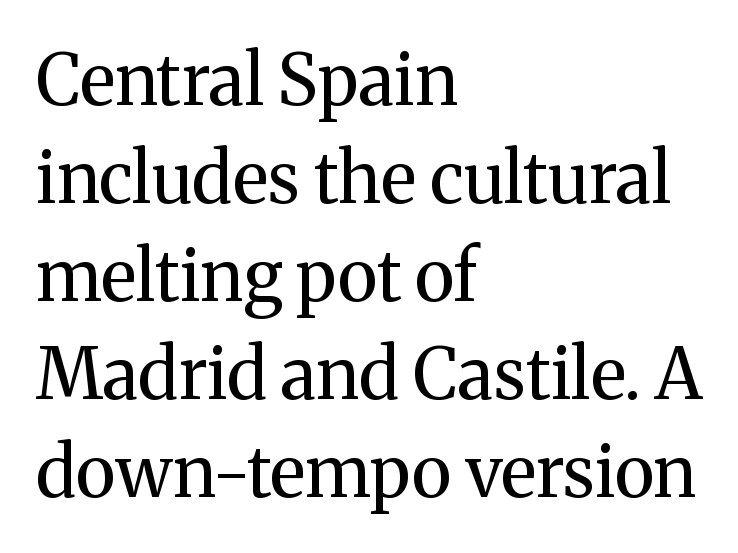
{"serif": "yes", "italic": "no", "bold": "no", "weight": "regular", "width": "normal", "stroke_contrast": "medium", "x_height": "medium", "monospaced": "no", "underline": "no", "align": "left", "line_spacing": "normal", "line_spacing_ratio": 1.4, "letter_spacing": "normal", "letter_spacing_em": 0.0, "glyph_px": 70}
